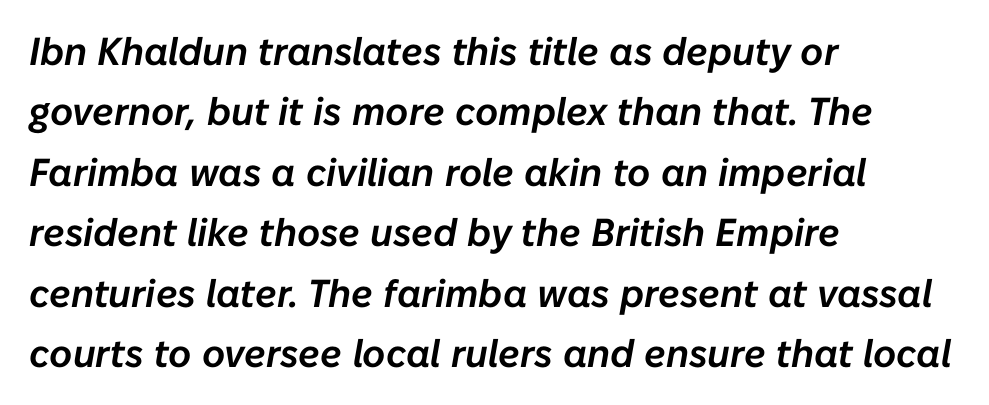
{"italic": "yes", "lean": "right", "slant_degrees": 10, "width": "normal", "stroke_contrast": "low", "x_height": "medium", "monospaced": "no", "underline": "no", "align": "left", "line_spacing": "normal", "line_spacing_ratio": 1.55, "letter_spacing": "normal", "letter_spacing_em": 0.0, "glyph_px": 39}
